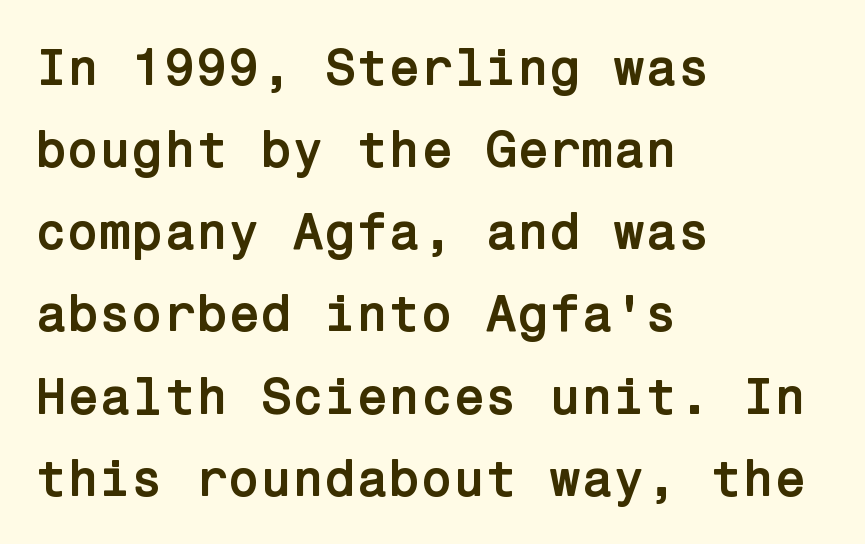
The image shows 52 px semibold sans-serif type, upright; set left-aligned, normal line spacing (1.58x), normal letter spacing, not underlined; low stroke contrast and a medium x-height.
